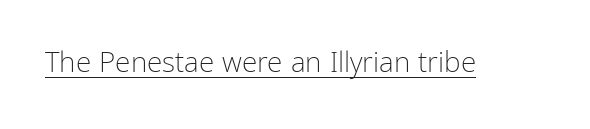
{"serif": "no", "italic": "no", "bold": "no", "weight": "light", "width": "condensed", "stroke_contrast": "low", "x_height": "medium", "monospaced": "no", "underline": "yes", "letter_spacing": "normal", "letter_spacing_em": 0.0, "glyph_px": 28}
